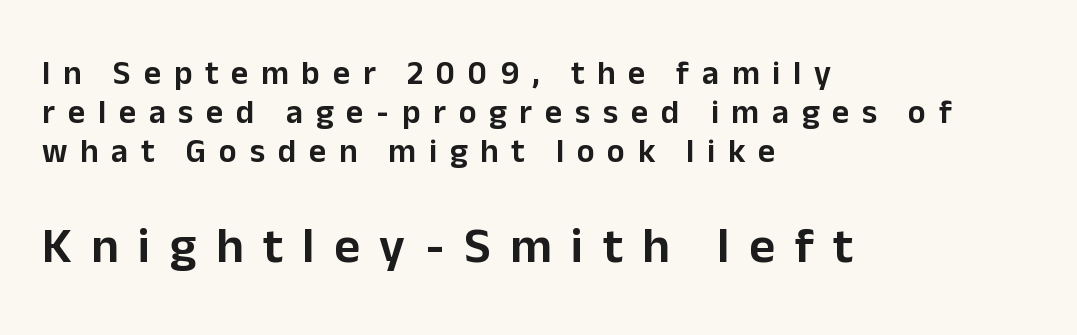
{"serif": "no", "italic": "no", "width": "normal", "stroke_contrast": "low", "x_height": "medium", "monospaced": "no", "underline": "no", "align": "left", "line_spacing_ratio": 1.18, "letter_spacing": "wide", "letter_spacing_em": 0.39, "larger_block": "second", "size_ratio": 1.52, "glyph_px": 50}
